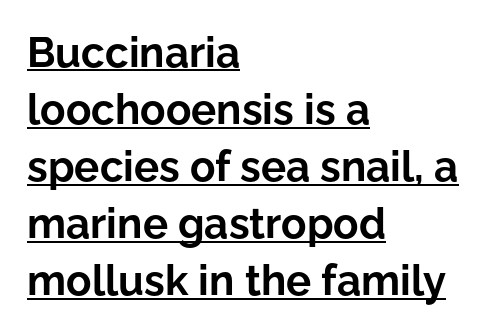
{"serif": "no", "italic": "no", "bold": "yes", "weight": "bold", "width": "normal", "stroke_contrast": "low", "x_height": "medium", "monospaced": "no", "underline": "yes", "align": "left", "line_spacing": "normal", "line_spacing_ratio": 1.36, "letter_spacing": "normal", "letter_spacing_em": 0.0, "glyph_px": 42}
